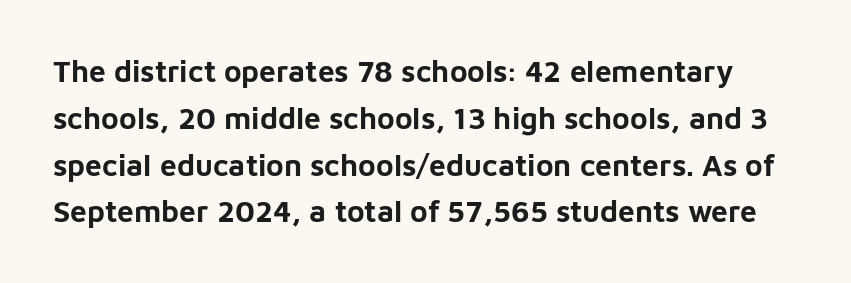
Heavy-handed strokes throughout: this text is bold. A typesetter would call this proportional, since set widths differ per character. A normal amount of white space separates one row of letters from the next. When letters stand straight like this, we call the style roman or upright. Lines of text with bare space underneath. The glyphs in this specimen are sans serif.
